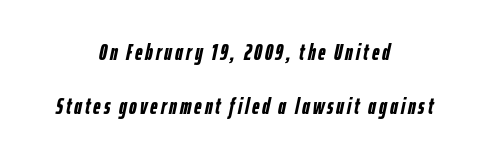
The image shows 23 px bold type, italic (leaning right); set centered, loose line spacing (2.33x), not underlined.
